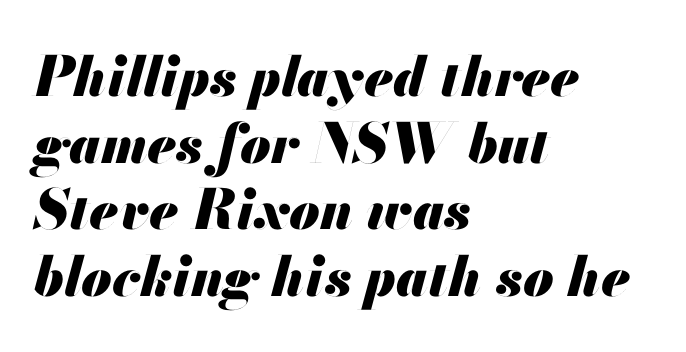
The image shows 55 px heavy type, italic (leaning right); set left-aligned, line spacing 1.21x, normal letter spacing, not underlined; medium stroke contrast and a small x-height.
